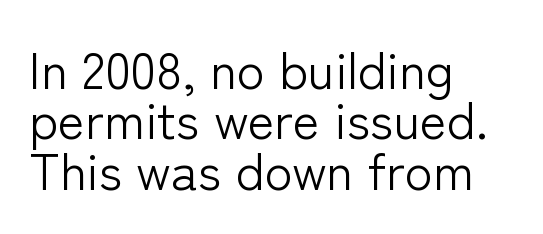
The image shows 51 px light sans-serif type, upright; set left-aligned, tight line spacing (0.99x), normal letter spacing, not underlined; low stroke contrast and a medium x-height.
